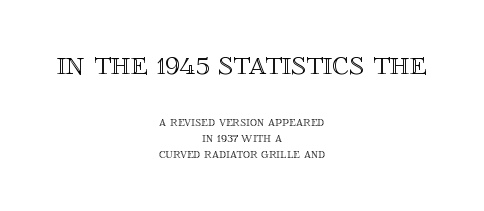
Designer's note — italics off, roman on. Does the bottom block carry the larger type? No, the top block does. Line spacing here is tight. Character widths vary here, with narrow letters taking less room than wide ones. The area under the type is left untouched.
